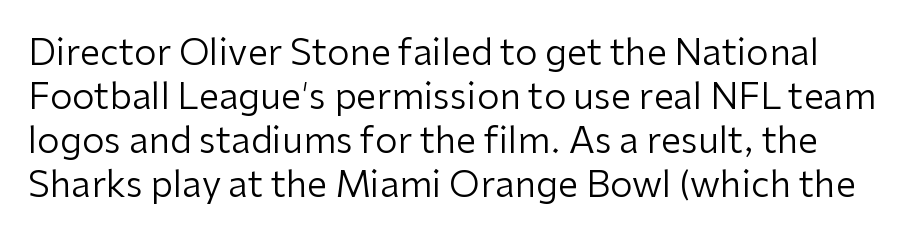
The image shows 36 px regular-weight sans-serif type, upright; set line spacing 1.22x, normal letter spacing, not underlined; low stroke contrast and a medium x-height.
